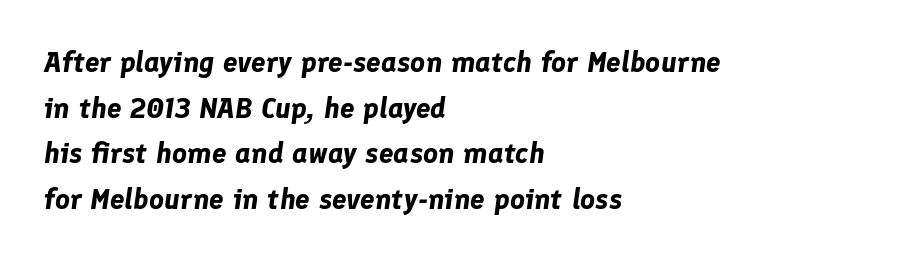
Q: Is the text bold? A: Yes.
Q: Is the text italic (slanted)? A: Yes, it leans right by about 8 degrees.
Q: Is the text underlined? A: No.
Q: How is the paragraph aligned? A: Left-aligned.
Q: Is the spacing between letters normal or unusually wide? A: Normal.
Q: Is the spacing between lines tight, normal or loose? A: Normal.
Q: Width (condensed, normal, or wide)? A: Normal.
Q: Stroke contrast? A: Low.
Q: x-height? A: Medium.
Q: Monospaced? A: No.
